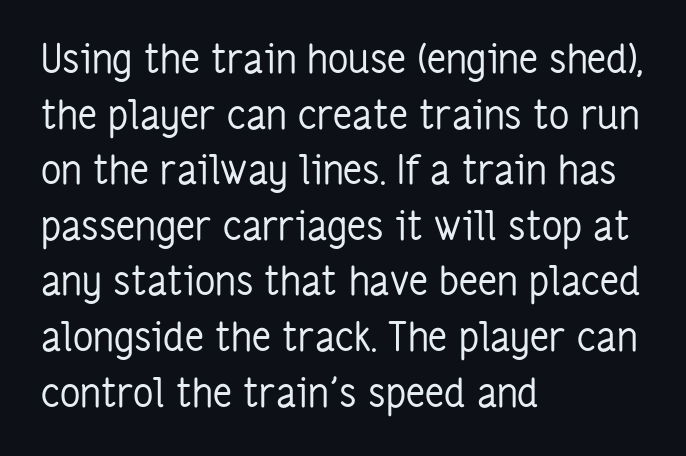
Q: Is the text bold? A: No.
Q: Is the text italic (slanted)? A: No, it is upright.
Q: Is the typeface a serif or a sans-serif typeface? A: Sans-serif.
Q: Is the text underlined? A: No.
Q: How is the paragraph aligned? A: Left-aligned.
Q: Is the spacing between letters normal or unusually wide? A: Normal.
Q: Is the spacing between lines tight, normal or loose? A: Normal.
Q: Width (condensed, normal, or wide)? A: Condensed.
Q: Stroke contrast? A: Low.
Q: x-height? A: Medium.
Q: Monospaced? A: No.
